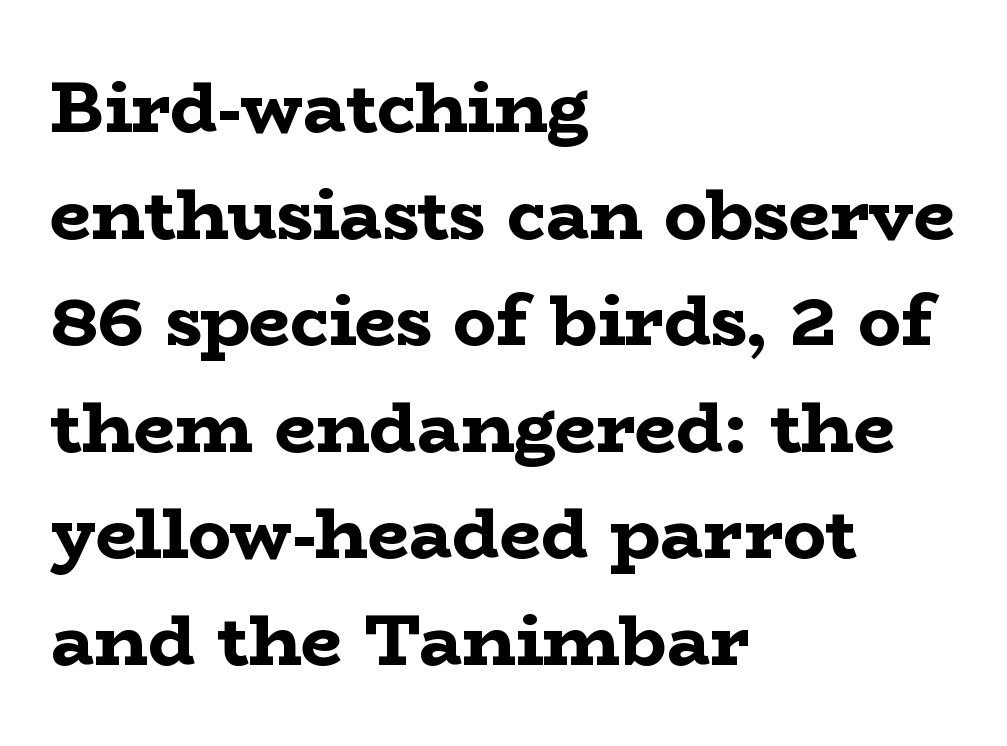
{"serif": "yes", "italic": "no", "bold": "yes", "weight": "bold", "width": "wide", "stroke_contrast": "low", "x_height": "medium", "monospaced": "no", "underline": "no", "align": "left", "line_spacing": "normal", "line_spacing_ratio": 1.48, "letter_spacing": "normal", "letter_spacing_em": 0.0, "glyph_px": 72}
